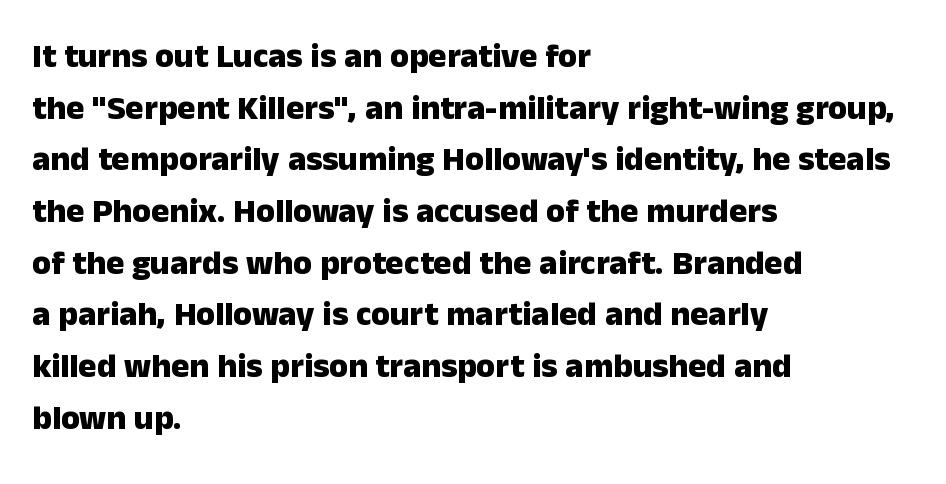
Q: Is the text bold? A: Yes.
Q: Is the text italic (slanted)? A: No, it is upright.
Q: Is the typeface a serif or a sans-serif typeface? A: Sans-serif.
Q: Is the text underlined? A: No.
Q: How is the paragraph aligned? A: Left-aligned.
Q: Is the spacing between letters normal or unusually wide? A: Normal.
Q: Is the spacing between lines tight, normal or loose? A: Normal.
Q: Width (condensed, normal, or wide)? A: Normal.
Q: Stroke contrast? A: Low.
Q: x-height? A: Medium.
Q: Monospaced? A: No.
